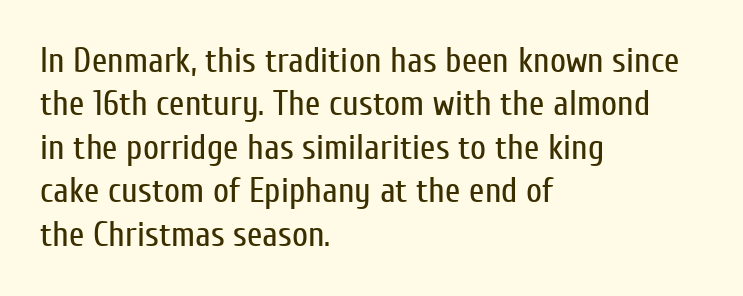
{"serif": "no", "italic": "no", "bold": "no", "weight": "regular", "width": "condensed", "stroke_contrast": "low", "x_height": "medium", "monospaced": "no", "underline": "no", "align": "left", "line_spacing_ratio": 1.24, "letter_spacing": "normal", "letter_spacing_em": 0.0, "glyph_px": 35}
